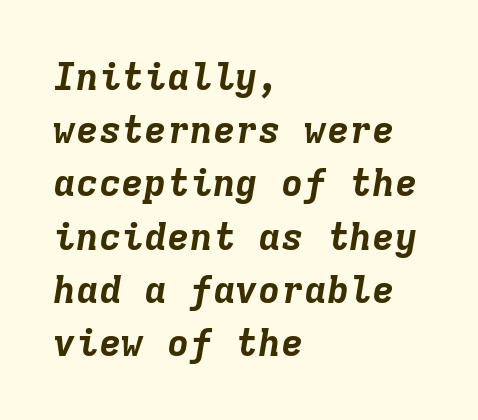
The image shows 38 px bold type, italic (leaning right), monospaced; set left-aligned, normal line spacing (1.4x), normal letter spacing, not underlined; low stroke contrast and a medium x-height.
